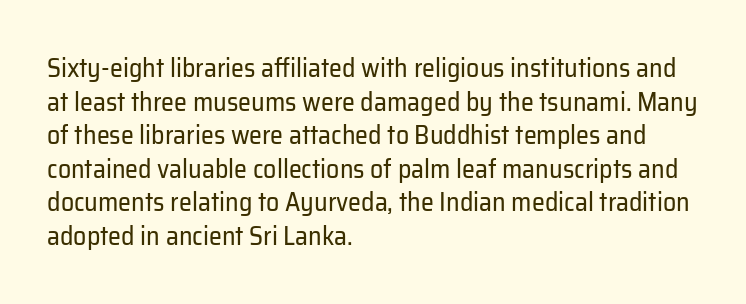
The image shows 26 px text type, upright; set left-aligned, normal line spacing (1.29x), normal letter spacing, not underlined.
